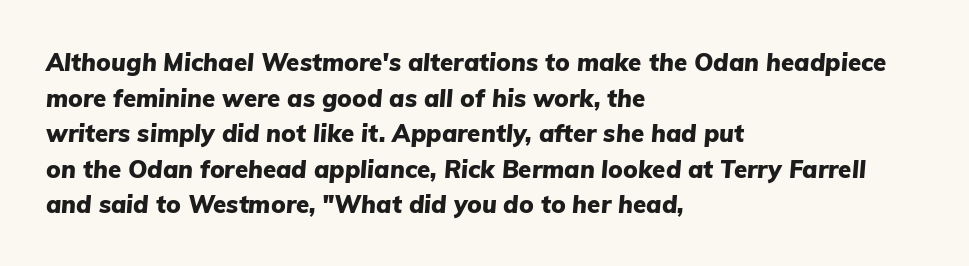
There is no visible air inserted between adjacent glyphs. Unmarked baselines from the first word to the last. Notice how thick the strokes are: this is what a full bold looks like. The rows are spaced the way most documents space them. The face used here has a pronounced slope to its letters.
